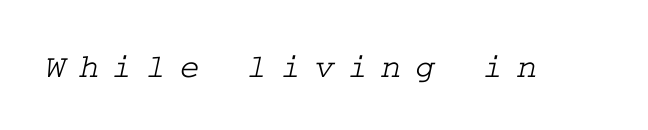
Beneath every word, the page is bare. Between one letter and the next there's a generous, obvious gap. Typographically, this falls in the serif category.
